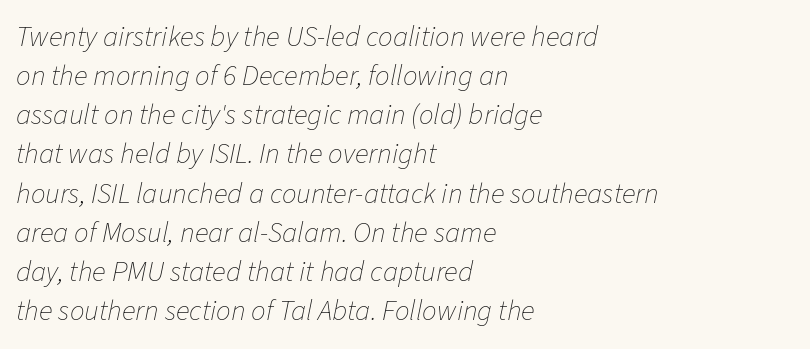
Q: Is the text bold? A: No.
Q: Is the text italic (slanted)? A: Yes, it leans right by about 11 degrees.
Q: Is the text underlined? A: No.
Q: How is the paragraph aligned? A: Left-aligned.
Q: Is the spacing between letters normal or unusually wide? A: Normal.
Q: Is the spacing between lines tight, normal or loose? A: Normal.
Q: Width (condensed, normal, or wide)? A: Normal.
Q: Stroke contrast? A: Low.
Q: x-height? A: Medium.
Q: Monospaced? A: No.
